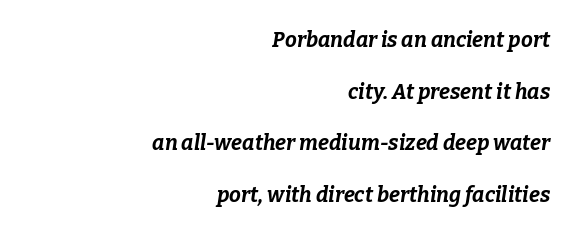
Q: Is the text bold? A: Yes.
Q: Is the text italic (slanted)? A: Yes, it leans right by about 9 degrees.
Q: Is the text underlined? A: No.
Q: How is the paragraph aligned? A: Right-aligned.
Q: Is the spacing between letters normal or unusually wide? A: Normal.
Q: Is the spacing between lines tight, normal or loose? A: Loose.
